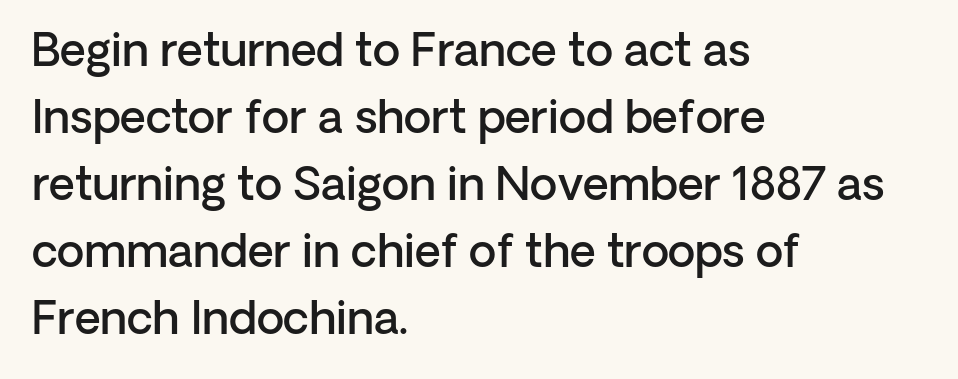
The image shows 45 px semibold sans-serif type, upright; set left-aligned, normal line spacing (1.49x), normal letter spacing, not underlined; low stroke contrast and a medium x-height.
